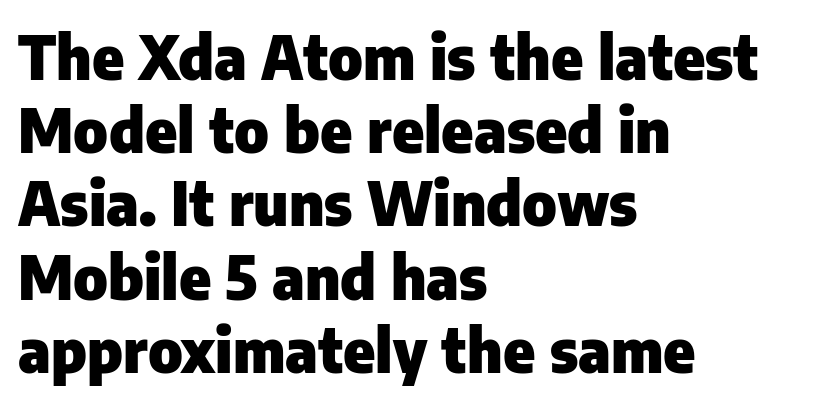
The passage is arranged the way most books set body copy — flush left. The words here are not underlined. When letters stand straight like this, we call the style roman or upright. You'd pick this weight for a headline — it's a proper bold.
